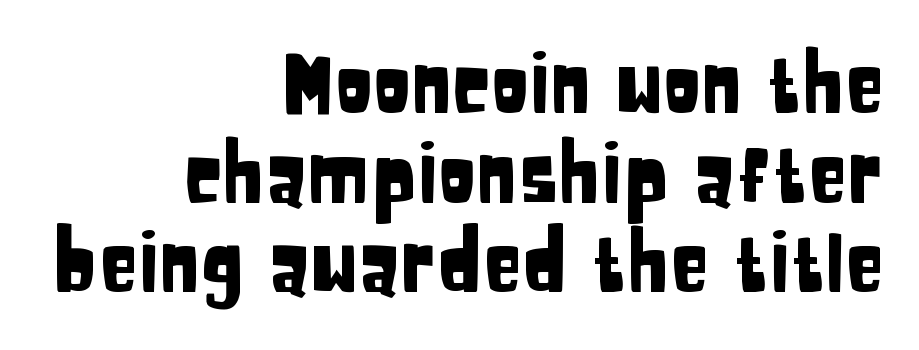
The typeface chosen for these lines omits serifs. Nobody drew a line under any word here. The letters sit at their default tracking, neither squeezed nor spread. Right-aligned paragraph, ragged on the left. The passage shown is typed in a proportional face where columns would drift. Posture: straight, roman, zero tilt.
